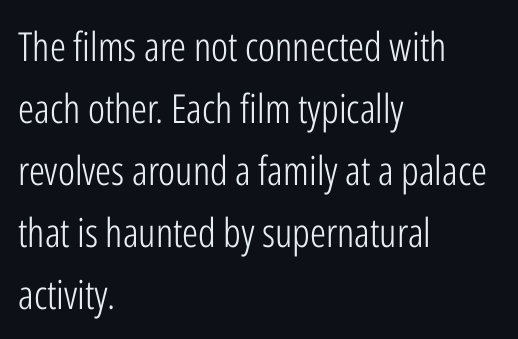
Q: Is the text bold? A: No.
Q: Is the text italic (slanted)? A: No, it is upright.
Q: Is the typeface a serif or a sans-serif typeface? A: Sans-serif.
Q: Is the text underlined? A: No.
Q: How is the paragraph aligned? A: Left-aligned.
Q: Is the spacing between letters normal or unusually wide? A: Normal.
Q: Is the spacing between lines tight, normal or loose? A: Normal.
Q: Width (condensed, normal, or wide)? A: Condensed.
Q: Stroke contrast? A: Low.
Q: x-height? A: Medium.
Q: Monospaced? A: No.
